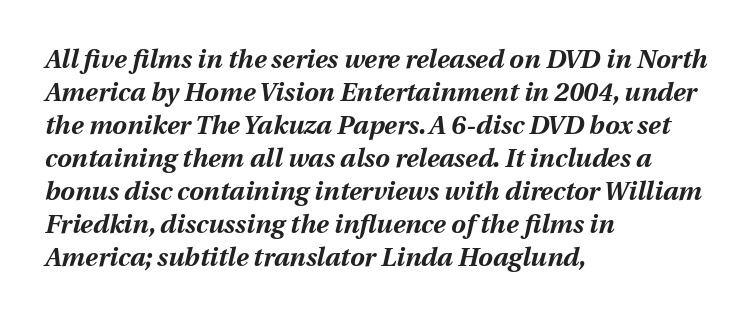
{"italic": "yes", "lean": "right", "slant_degrees": 12, "bold": "yes", "underline": "no", "align": "left", "line_spacing": "normal", "line_spacing_ratio": 1.27, "letter_spacing": "normal", "letter_spacing_em": 0.0, "glyph_px": 26}
